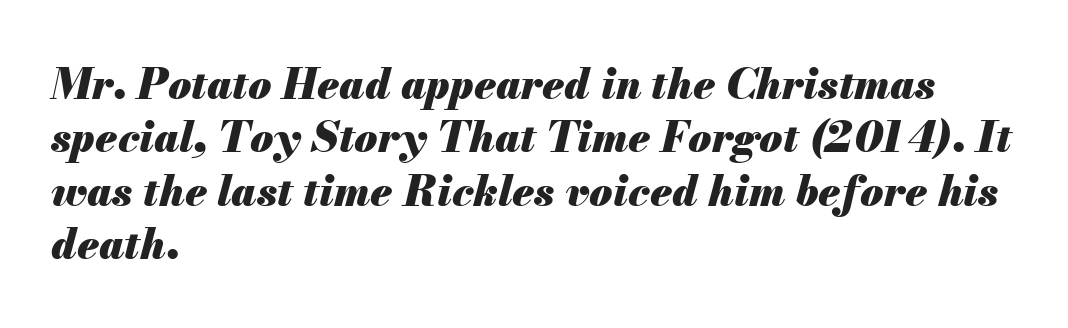
Q: Is the text bold? A: Yes.
Q: Is the text italic (slanted)? A: Yes, it leans right by about 13 degrees.
Q: Is the text underlined? A: No.
Q: How is the paragraph aligned? A: Left-aligned.
Q: Is the spacing between letters normal or unusually wide? A: Normal.
Q: Is the spacing between lines tight, normal or loose? A: Normal.
Q: Width (condensed, normal, or wide)? A: Normal.
Q: Stroke contrast? A: Medium.
Q: x-height? A: Small.
Q: Monospaced? A: No.
